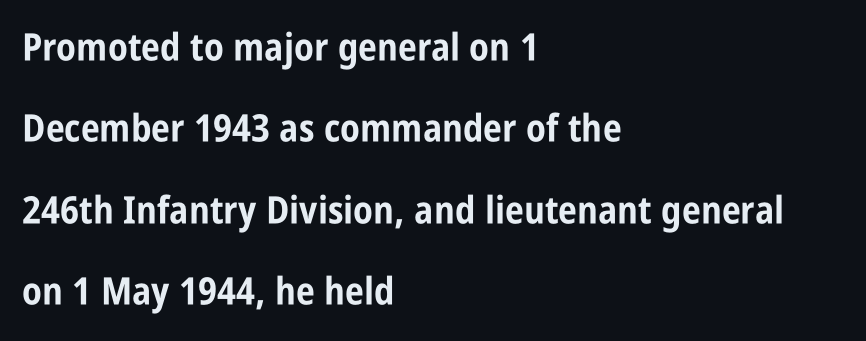
Q: Is the text bold? A: Yes.
Q: Is the text italic (slanted)? A: No, it is upright.
Q: Is the typeface a serif or a sans-serif typeface? A: Sans-serif.
Q: Is the text underlined? A: No.
Q: How is the paragraph aligned? A: Left-aligned.
Q: Is the spacing between letters normal or unusually wide? A: Normal.
Q: Is the spacing between lines tight, normal or loose? A: Loose.
Q: Width (condensed, normal, or wide)? A: Condensed.
Q: Stroke contrast? A: Low.
Q: x-height? A: Large.
Q: Monospaced? A: No.
